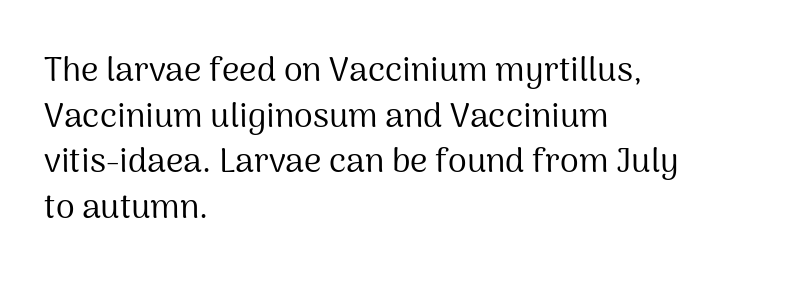
Spacing verdict: proportional, widths tailored to each character. Compared with a centered layout, this one pins lines to the left instead. The words here are not underlined. Posture: upright roman. Ink coverage per letter is moderate at most.
